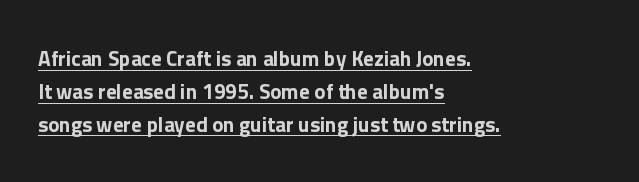
Alignment: flush left. A rule runs beneath these lines of type. Designer's note — italics off, roman on. The letters sit at their default tracking, neither squeezed nor spread. The rows are spaced the way most documents space them.
